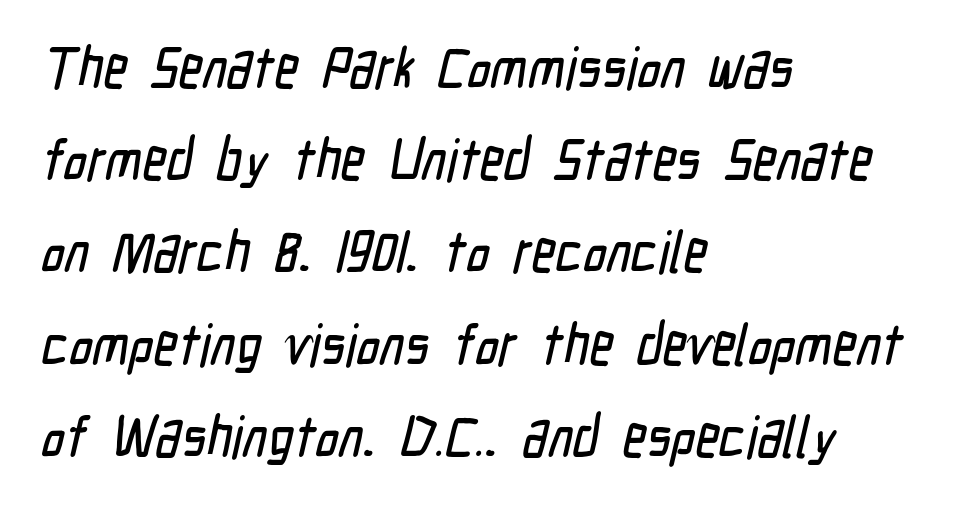
A bare baseline throughout the passage. A normal amount of white space separates one row of letters from the next. Examine the stroke ends and you'll find no serifs. Typeset ragged right — the left edge is the straight one.
